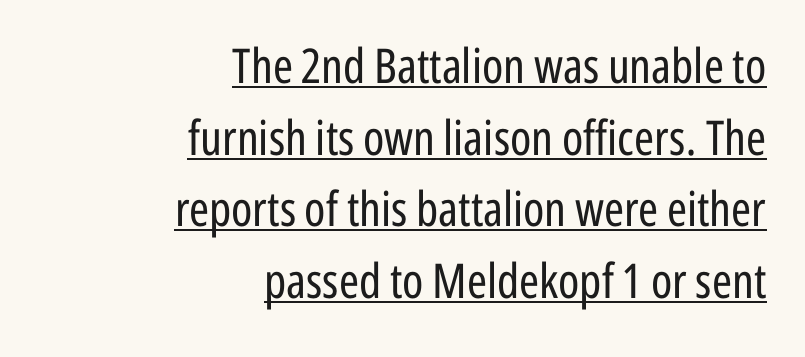
Q: Is the text bold? A: No.
Q: Is the text italic (slanted)? A: No, it is upright.
Q: Is the typeface a serif or a sans-serif typeface? A: Sans-serif.
Q: Is the text underlined? A: Yes.
Q: How is the paragraph aligned? A: Right-aligned.
Q: Is the spacing between letters normal or unusually wide? A: Normal.
Q: Is the spacing between lines tight, normal or loose? A: Normal.
Q: Width (condensed, normal, or wide)? A: Condensed.
Q: Stroke contrast? A: Low.
Q: x-height? A: Medium.
Q: Monospaced? A: No.
